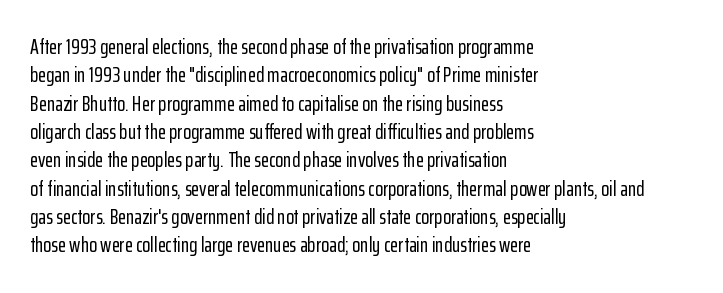
{"italic": "no", "underline": "no", "align": "left", "line_spacing": "normal", "line_spacing_ratio": 1.35, "letter_spacing": "normal", "letter_spacing_em": 0.0, "glyph_px": 21}
